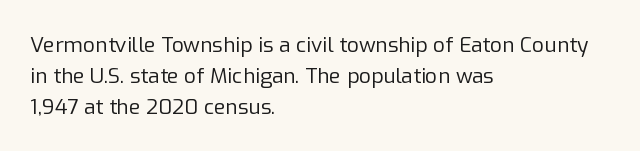
If you drew a line through each stem, it would be perfectly vertical. Leftover space on each line is placed entirely after the last word. The vertical gap from one line to the next is medium. The specimen omits any rule beneath the text block's lines.
